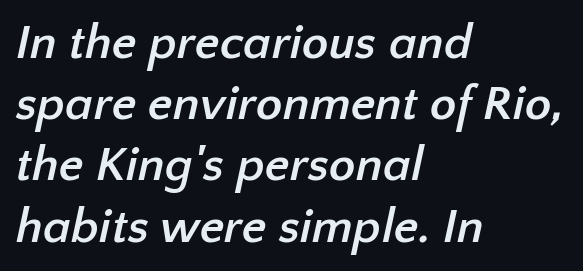
Q: Is the text bold? A: Yes.
Q: Is the typeface a serif or a sans-serif typeface? A: Sans-serif.
Q: Is the text underlined? A: No.
Q: How is the paragraph aligned? A: Left-aligned.
Q: Is the spacing between letters normal or unusually wide? A: Normal.
Q: Is the spacing between lines tight, normal or loose? A: Normal.
Q: Width (condensed, normal, or wide)? A: Normal.
Q: Stroke contrast? A: Low.
Q: x-height? A: Medium.
Q: Monospaced? A: No.
